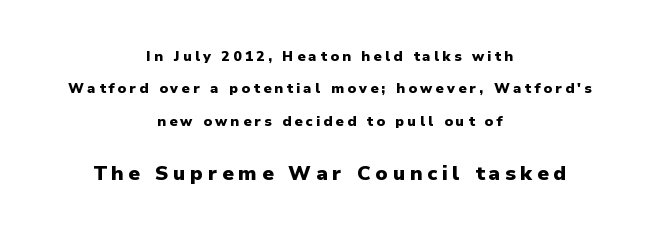
{"italic": "no", "bold": "yes", "underline": "no", "align": "center", "line_spacing": "loose", "line_spacing_ratio": 2.32, "letter_spacing": "wide", "letter_spacing_em": 0.23, "larger_block": "second", "size_ratio": 1.43, "glyph_px": 20}
